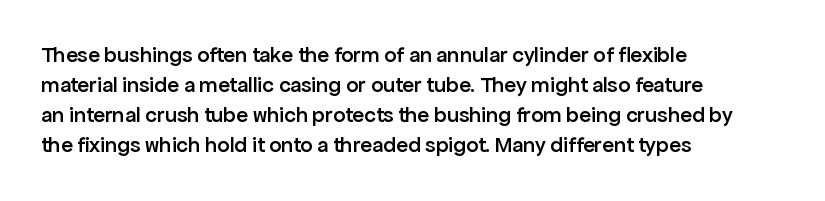
Q: Is the text bold? A: Semi-bold.
Q: Is the text italic (slanted)? A: No, it is upright.
Q: Is the text underlined? A: No.
Q: How is the paragraph aligned? A: Left-aligned.
Q: Is the spacing between letters normal or unusually wide? A: Normal.
Q: Is the spacing between lines tight, normal or loose? A: Normal.
